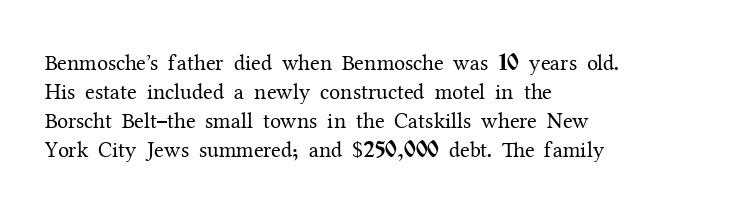
Q: Is the text bold? A: No.
Q: Is the text italic (slanted)? A: No, it is upright.
Q: Is the text underlined? A: No.
Q: How is the paragraph aligned? A: Left-aligned.
Q: Is the spacing between letters normal or unusually wide? A: Normal.
Q: Is the spacing between lines tight, normal or loose? A: Normal.
